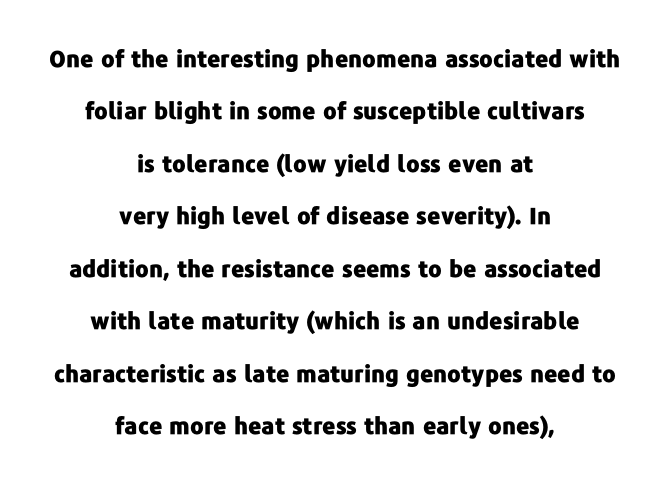
The image shows 23 px bold type, upright; set centered, loose line spacing (2.28x), normal letter spacing, not underlined.
